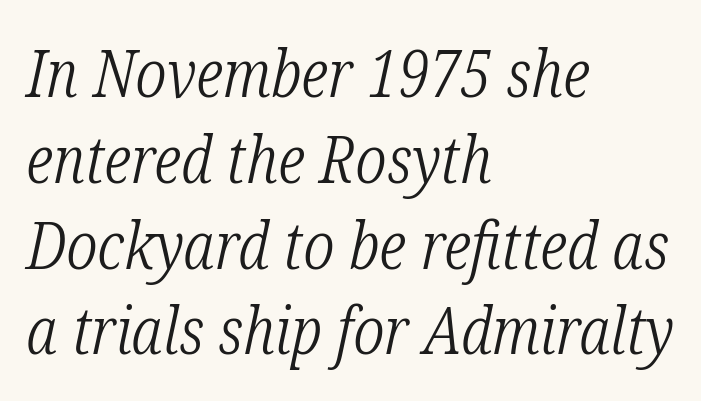
Letters rest on an invisible, unmarked baseline. The rows are spaced the way most documents space them. Quick note: italic. Line starts are locked; line ends wander. Ink coverage per letter is moderate at most.
